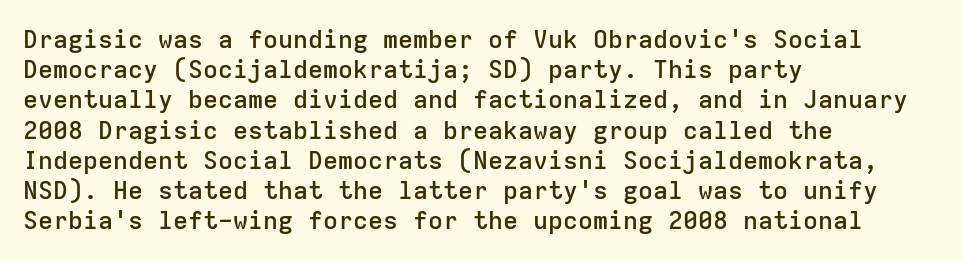
The image shows 25 px text type, upright; set left-aligned, line spacing 1.21x, normal letter spacing, not underlined.
